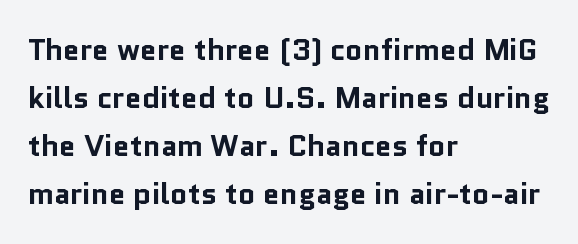
The image shows 30 px bold sans-serif type, upright; set left-aligned, normal line spacing (1.6x), normal letter spacing, not underlined; low stroke contrast and a medium x-height.
